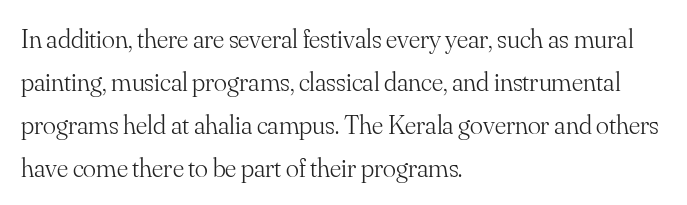
{"italic": "no", "bold": "no", "underline": "no", "align": "left", "line_spacing": "normal", "line_spacing_ratio": 1.59, "letter_spacing": "normal", "letter_spacing_em": 0.0, "glyph_px": 27}
